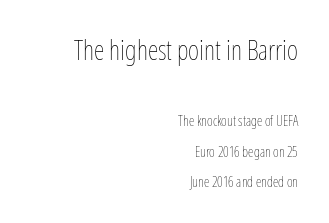
What stands out about the letter spacing? Nothing — it is the standard amount. A student would notice the top passage is typeset larger than what follows. Does the lettering tilt? It doesn't — this is upright. A great deal of white space separates one row of letters from the next. Nobody drew a line under any word here.
